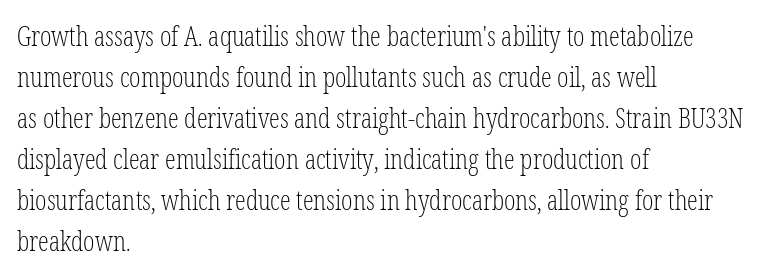
Q: Is the text bold? A: No.
Q: Is the text italic (slanted)? A: No, it is upright.
Q: Is the text underlined? A: No.
Q: How is the paragraph aligned? A: Left-aligned.
Q: Is the spacing between letters normal or unusually wide? A: Normal.
Q: Is the spacing between lines tight, normal or loose? A: Normal.
